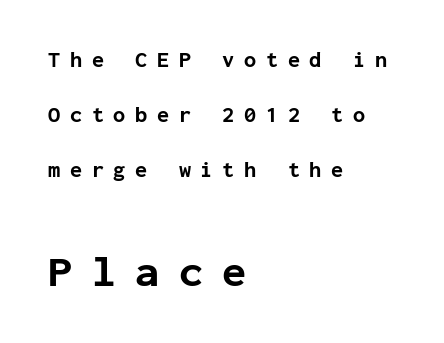
How would I describe the line gaps? Wide and relaxed. Spacing verdict: monospaced, one width for all characters. The face used here is rendered with a markedly widened letterfit. This layout puts the modest block above and the oversized block below.
